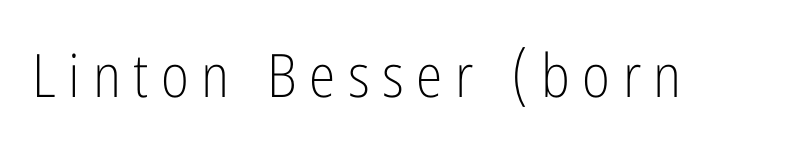
{"serif": "no", "italic": "no", "bold": "no", "weight": "light", "width": "condensed", "stroke_contrast": "low", "x_height": "medium", "monospaced": "no", "underline": "no", "letter_spacing": "wide", "letter_spacing_em": 0.21, "glyph_px": 60}
